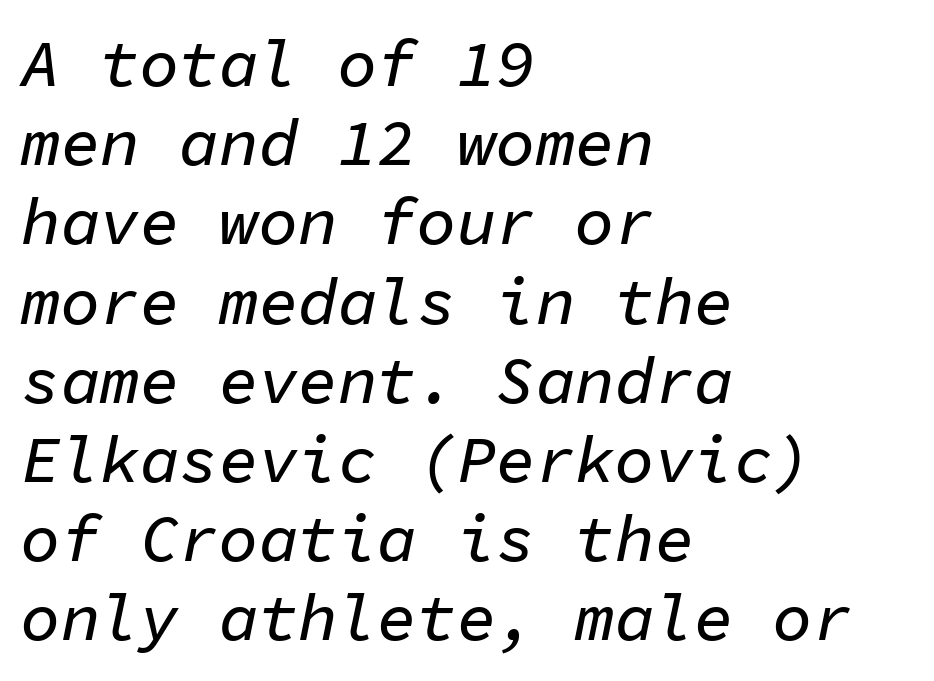
{"italic": "yes", "lean": "right", "slant_degrees": 11, "width": "normal", "stroke_contrast": "low", "x_height": "medium", "monospaced": "yes", "underline": "no", "align": "left", "line_spacing_ratio": 1.2, "letter_spacing": "normal", "letter_spacing_em": 0.0, "glyph_px": 66}
